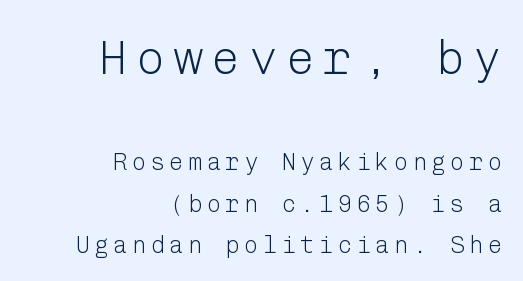
{"serif": "no", "italic": "no", "bold": "no", "weight": "light", "width": "normal", "stroke_contrast": "low", "x_height": "medium", "underline": "no", "align": "right", "line_spacing_ratio": 1.74, "larger_block": "first", "size_ratio": 2.0, "glyph_px": 48}
